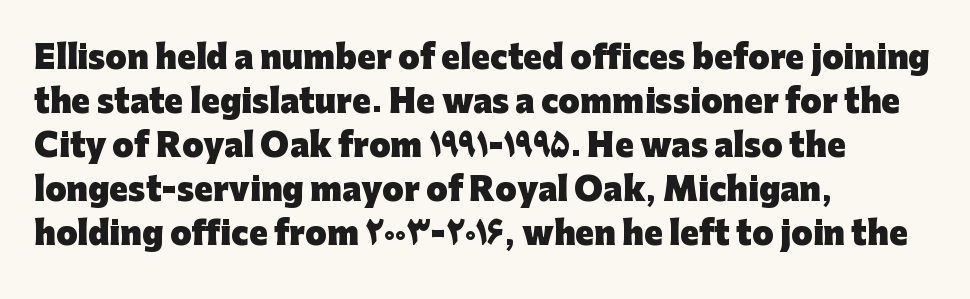
Bold? Absolutely — the strokes are thick and heavy. It's the straight-up-and-down kind of type. The letters carry no serifs — their stems end cleanly without finishing strokes. Honestly, the row spacing looks completely unremarkable. Looks like regular typesetting: each glyph gets only the width it needs.
